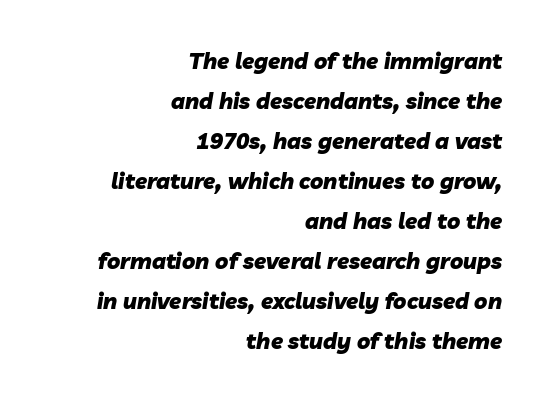
Q: Is the text bold? A: Yes.
Q: Is the text italic (slanted)? A: Yes, it leans right by about 10 degrees.
Q: Is the text underlined? A: No.
Q: How is the paragraph aligned? A: Right-aligned.
Q: Is the spacing between letters normal or unusually wide? A: Normal.
